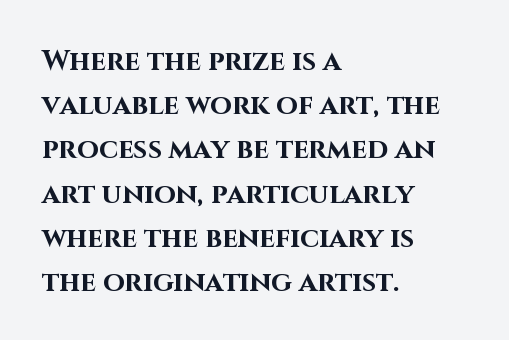
Q: Is the text bold? A: Yes.
Q: Is the text italic (slanted)? A: No, it is upright.
Q: Is the typeface a serif or a sans-serif typeface? A: Sans-serif.
Q: Is the text underlined? A: No.
Q: How is the paragraph aligned? A: Left-aligned.
Q: Is the spacing between letters normal or unusually wide? A: Normal.
Q: Is the spacing between lines tight, normal or loose? A: Normal.
Q: Width (condensed, normal, or wide)? A: Normal.
Q: Stroke contrast? A: High.
Q: x-height? A: Large.
Q: Monospaced? A: No.
